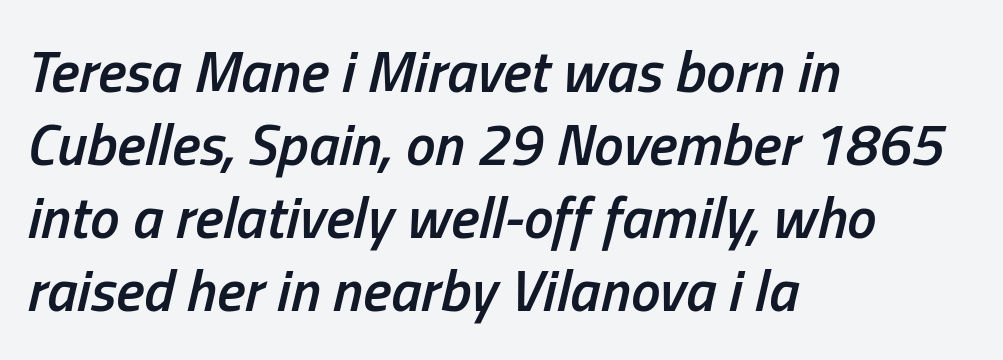
{"italic": "yes", "lean": "right", "slant_degrees": 13, "bold": "semi", "weight": "semibold", "width": "condensed", "stroke_contrast": "low", "x_height": "medium", "monospaced": "no", "underline": "no", "align": "left", "line_spacing_ratio": 1.24, "letter_spacing": "normal", "letter_spacing_em": 0.0, "glyph_px": 59}
